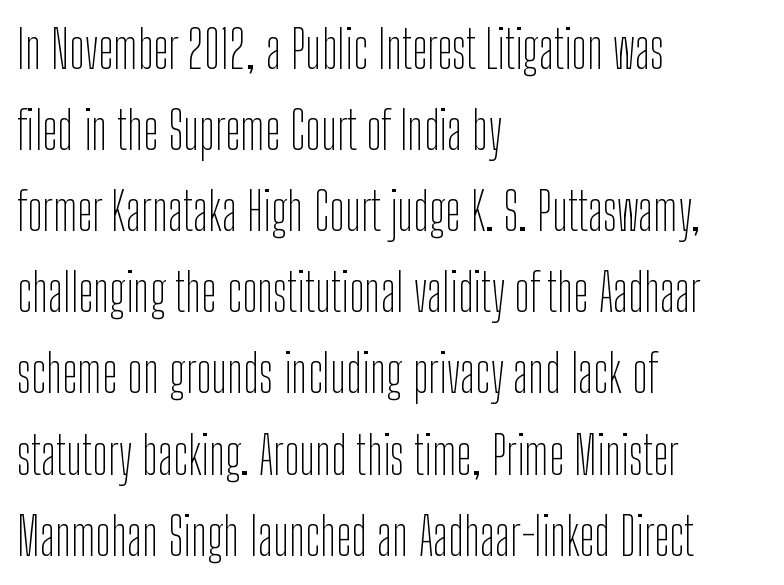
The image shows 52 px thin, condensed sans-serif type, upright; set left-aligned, normal line spacing (1.56x), normal letter spacing, not underlined; low stroke contrast and a medium x-height.
